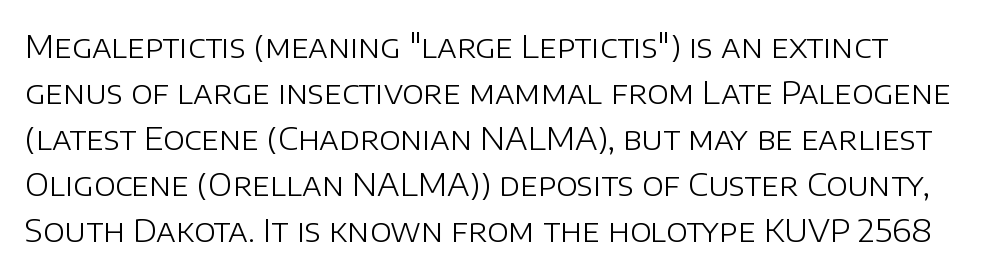
The image shows 32 px light sans-serif type, upright; set normal line spacing (1.44x), normal letter spacing, not underlined; low stroke contrast and a large x-height.
